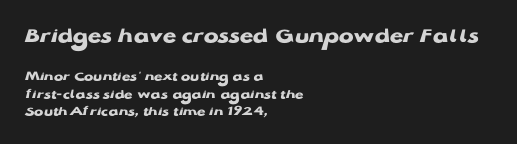
{"italic": "no", "bold": "yes", "underline": "no", "align": "left", "line_spacing_ratio": 1.22, "letter_spacing": "normal", "letter_spacing_em": 0.0, "larger_block": "first", "size_ratio": 1.57, "glyph_px": 22}
